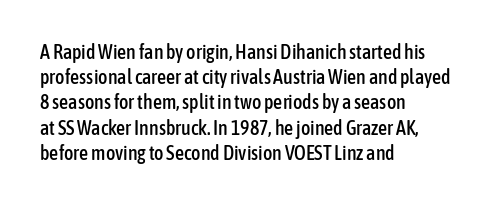
The image shows 20 px text type, upright; set left-aligned, normal line spacing (1.26x), normal letter spacing, not underlined.
